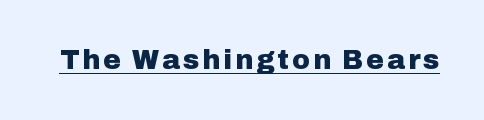
This is heavy type, rendered in bold. Tall strokes in this sample are plumb rather than angled. The lettering is marked with a stroke running underneath it.
